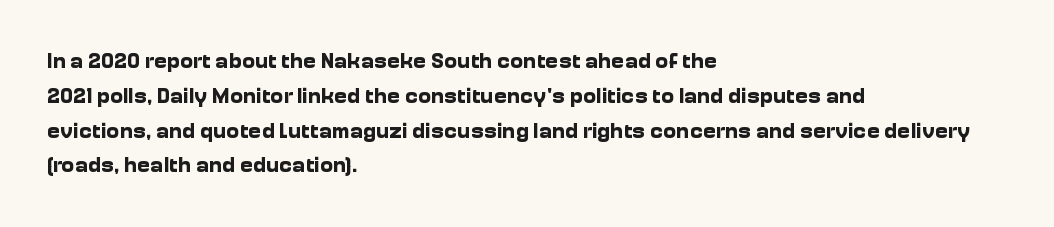
Q: Is the text bold? A: Yes.
Q: Is the text italic (slanted)? A: No, it is upright.
Q: Is the text underlined? A: No.
Q: How is the paragraph aligned? A: Left-aligned.
Q: Is the spacing between letters normal or unusually wide? A: Normal.
Q: Is the spacing between lines tight, normal or loose? A: Normal.
